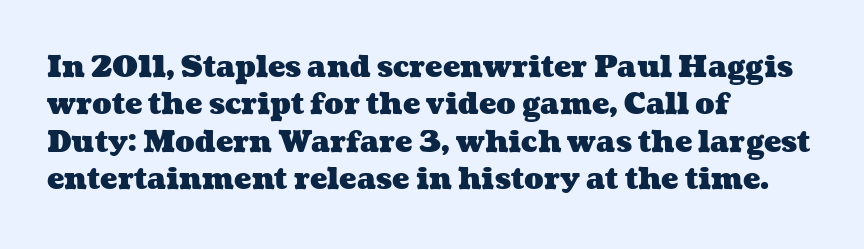
The image shows 29 px heavy, wide type; set left-aligned, normal line spacing (1.29x), normal letter spacing, not underlined; medium stroke contrast and a medium x-height.
